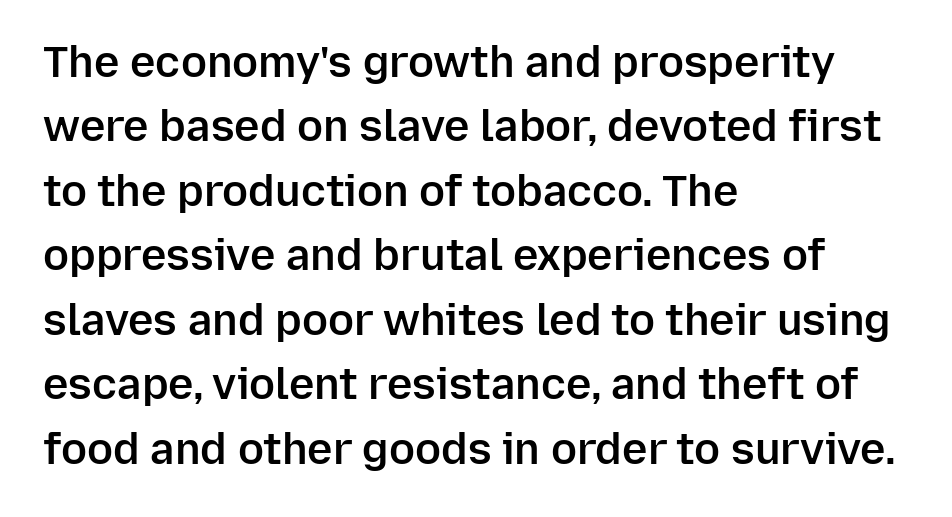
Q: Is the text bold? A: Semi-bold.
Q: Is the text italic (slanted)? A: No, it is upright.
Q: Is the typeface a serif or a sans-serif typeface? A: Sans-serif.
Q: Is the text underlined? A: No.
Q: How is the paragraph aligned? A: Left-aligned.
Q: Is the spacing between letters normal or unusually wide? A: Normal.
Q: Is the spacing between lines tight, normal or loose? A: Normal.
Q: Width (condensed, normal, or wide)? A: Normal.
Q: Stroke contrast? A: Low.
Q: x-height? A: Medium.
Q: Monospaced? A: No.
